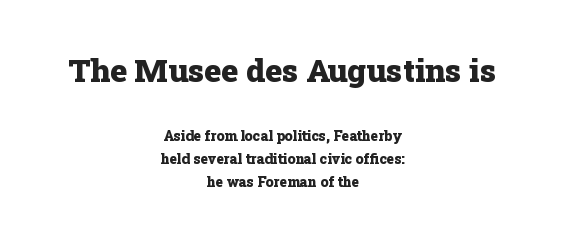
The tracking reads as untouched default to a designer's eye. Baseline-to-baseline distance is the conventional proportion of letter height. Has an underline been added? It has not. The rendering uses natural spacing where letterforms have individual widths. Posture: upright roman.
